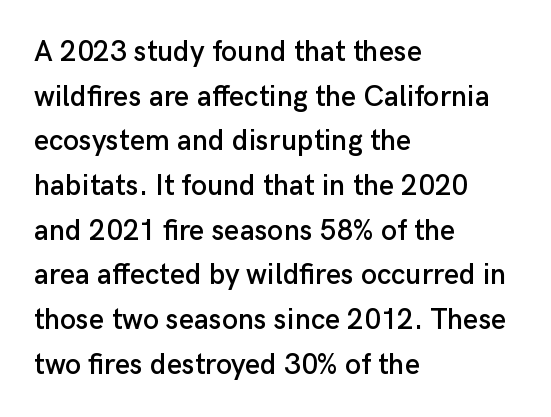
The image shows 29 px sans-serif type, upright; set left-aligned, normal line spacing (1.54x), normal letter spacing, not underlined; low stroke contrast and a medium x-height.
